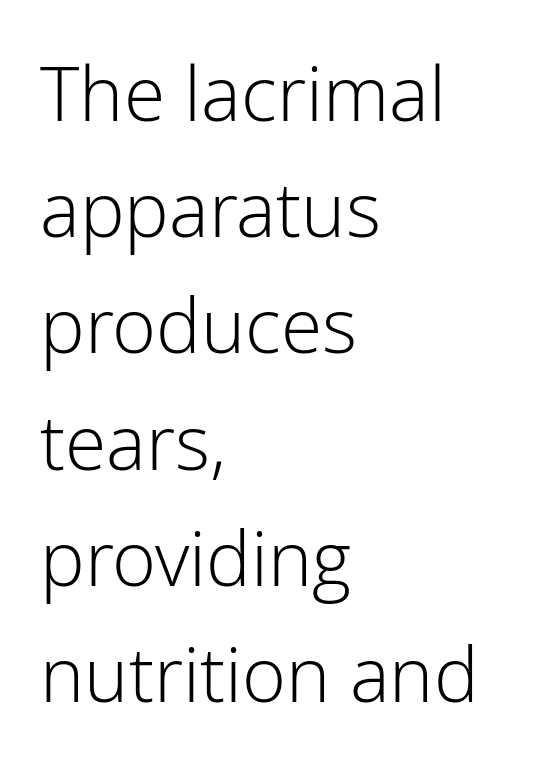
Q: Is the text bold? A: No.
Q: Is the text italic (slanted)? A: No, it is upright.
Q: Is the typeface a serif or a sans-serif typeface? A: Sans-serif.
Q: Is the text underlined? A: No.
Q: How is the paragraph aligned? A: Left-aligned.
Q: Is the spacing between letters normal or unusually wide? A: Normal.
Q: Is the spacing between lines tight, normal or loose? A: Normal.
Q: Width (condensed, normal, or wide)? A: Normal.
Q: Stroke contrast? A: Low.
Q: x-height? A: Medium.
Q: Monospaced? A: No.
